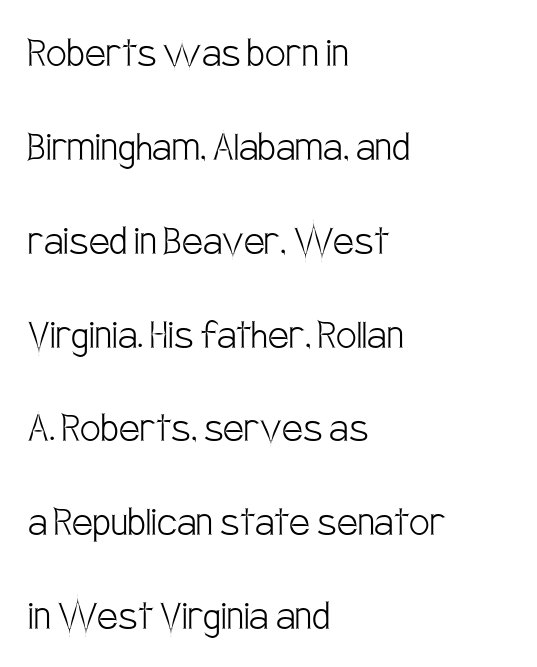
{"serif": "no", "italic": "no", "bold": "no", "weight": "light", "width": "condensed", "stroke_contrast": "low", "x_height": "large", "monospaced": "no", "underline": "no", "align": "left", "line_spacing": "loose", "line_spacing_ratio": 2.04, "letter_spacing": "normal", "letter_spacing_em": 0.0, "glyph_px": 46}
